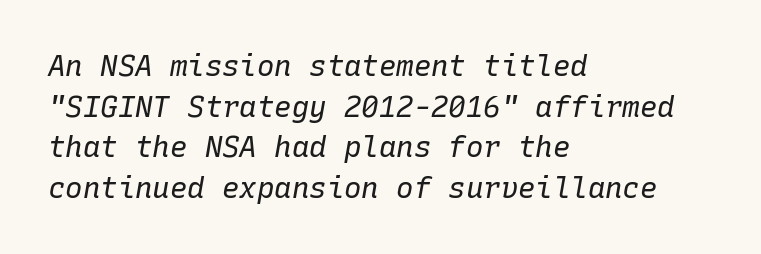
{"italic": "yes", "lean": "right", "slant_degrees": 10, "bold": "no", "weight": "regular", "width": "normal", "stroke_contrast": "low", "x_height": "medium", "monospaced": "yes", "underline": "no", "align": "left", "line_spacing": "normal", "line_spacing_ratio": 1.4, "letter_spacing": "normal", "letter_spacing_em": 0.0, "glyph_px": 29}
